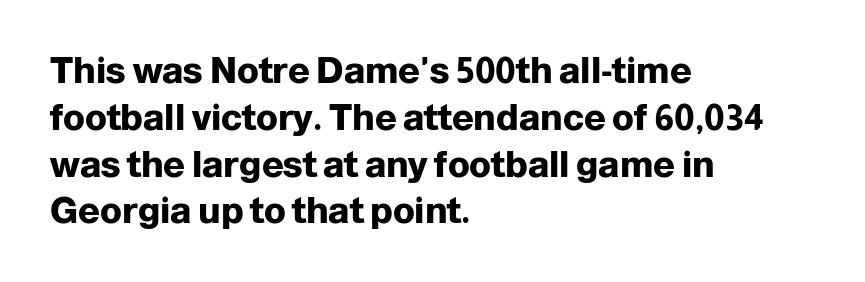
Q: Is the text bold? A: Yes.
Q: Is the text italic (slanted)? A: No, it is upright.
Q: Is the typeface a serif or a sans-serif typeface? A: Sans-serif.
Q: Is the text underlined? A: No.
Q: How is the paragraph aligned? A: Left-aligned.
Q: Is the spacing between letters normal or unusually wide? A: Normal.
Q: Is the spacing between lines tight, normal or loose? A: Normal.
Q: Width (condensed, normal, or wide)? A: Normal.
Q: Stroke contrast? A: Low.
Q: x-height? A: Medium.
Q: Monospaced? A: No.
